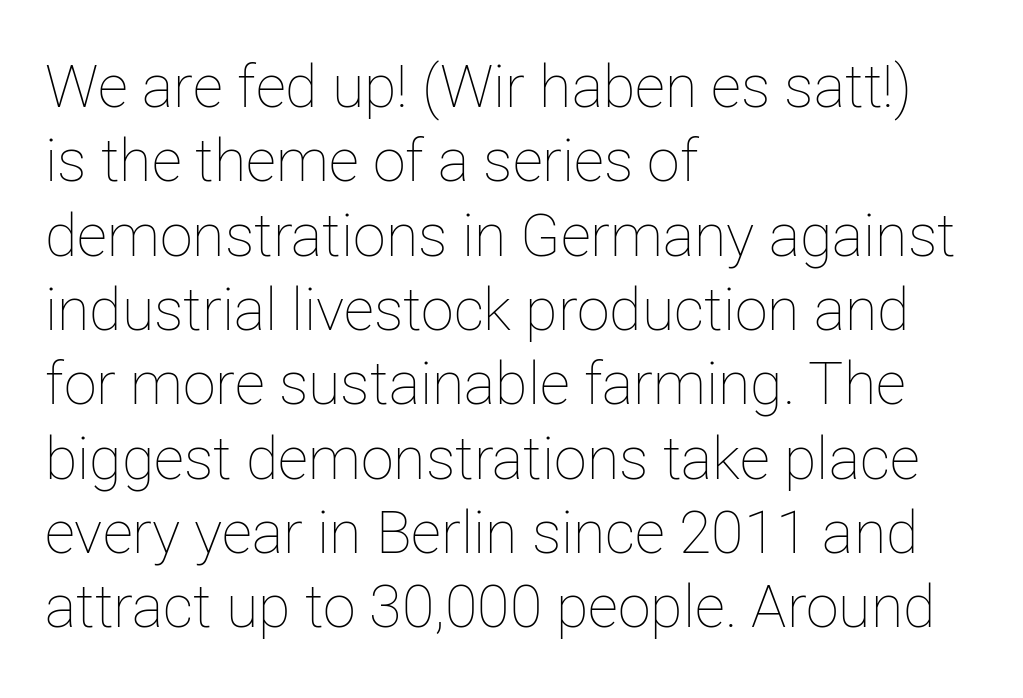
{"italic": "no", "bold": "no", "weight": "thin", "width": "normal", "stroke_contrast": "low", "x_height": "medium", "monospaced": "no", "underline": "no", "align": "left", "line_spacing": "normal", "line_spacing_ratio": 1.26, "letter_spacing": "normal", "letter_spacing_em": 0.0, "glyph_px": 59}
